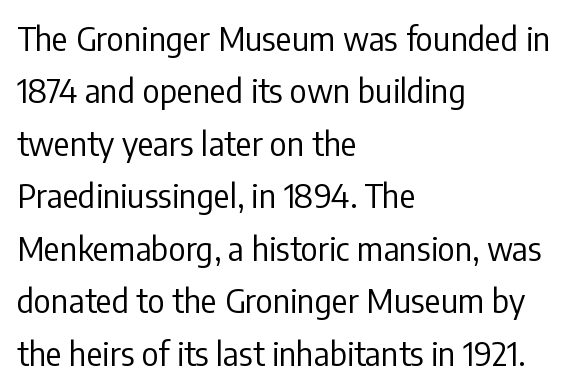
Q: Is the text bold? A: No.
Q: Is the text italic (slanted)? A: No, it is upright.
Q: Is the typeface a serif or a sans-serif typeface? A: Sans-serif.
Q: Is the text underlined? A: No.
Q: How is the paragraph aligned? A: Left-aligned.
Q: Is the spacing between letters normal or unusually wide? A: Normal.
Q: Is the spacing between lines tight, normal or loose? A: Normal.
Q: Width (condensed, normal, or wide)? A: Condensed.
Q: Stroke contrast? A: Low.
Q: x-height? A: Medium.
Q: Monospaced? A: No.
